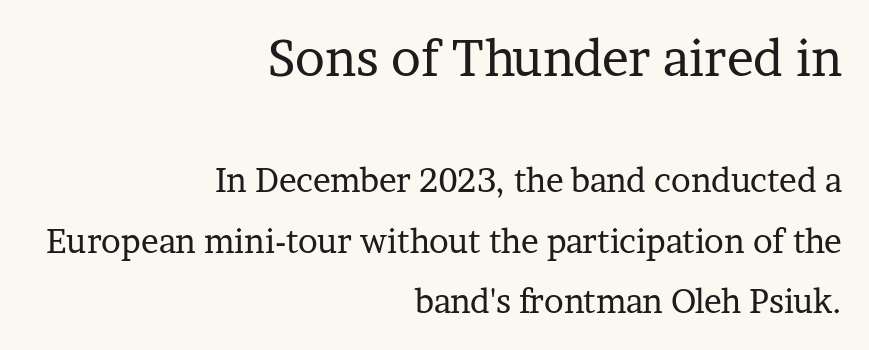
{"serif": "yes", "italic": "no", "bold": "no", "weight": "regular", "width": "normal", "stroke_contrast": "low", "x_height": "medium", "monospaced": "no", "underline": "no", "align": "right", "line_spacing_ratio": 1.84, "letter_spacing": "normal", "letter_spacing_em": 0.0, "larger_block": "first", "size_ratio": 1.52, "glyph_px": 50}
